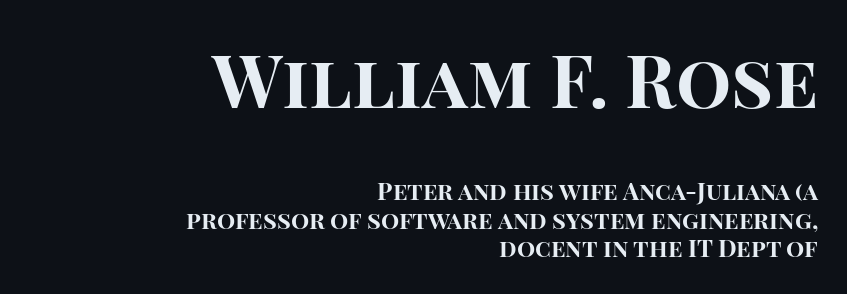
Decoration check: the copy has no underline. Typeset ragged left — the right edge is the straight one. The letters in the upper block stand taller than those in the block below. The letters are bold, with thick, heavy strokes.
